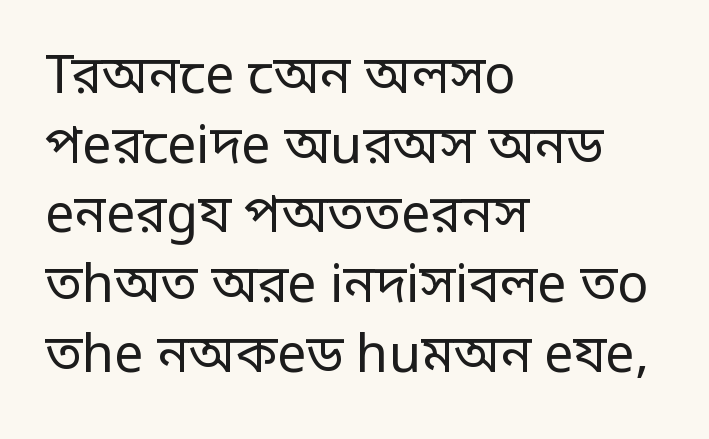
Q: Is the text bold? A: No.
Q: Is the text italic (slanted)? A: No, it is upright.
Q: Is the typeface a serif or a sans-serif typeface? A: Sans-serif.
Q: Is the text underlined? A: No.
Q: How is the paragraph aligned? A: Left-aligned.
Q: Is the spacing between letters normal or unusually wide? A: Normal.
Q: Is the spacing between lines tight, normal or loose? A: Normal.
Q: Width (condensed, normal, or wide)? A: Condensed.
Q: Stroke contrast? A: Low.
Q: Monospaced? A: No.
